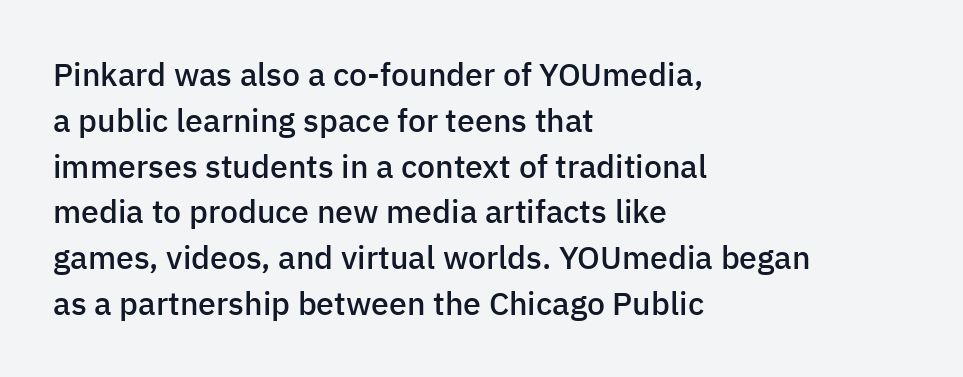
Q: Is the text bold? A: Semi-bold.
Q: Is the text italic (slanted)? A: No, it is upright.
Q: Is the typeface a serif or a sans-serif typeface? A: Sans-serif.
Q: Is the text underlined? A: No.
Q: How is the paragraph aligned? A: Left-aligned.
Q: Is the spacing between letters normal or unusually wide? A: Normal.
Q: Is the spacing between lines tight, normal or loose? A: Normal.
Q: Width (condensed, normal, or wide)? A: Normal.
Q: Stroke contrast? A: Low.
Q: x-height? A: Medium.
Q: Monospaced? A: No.
